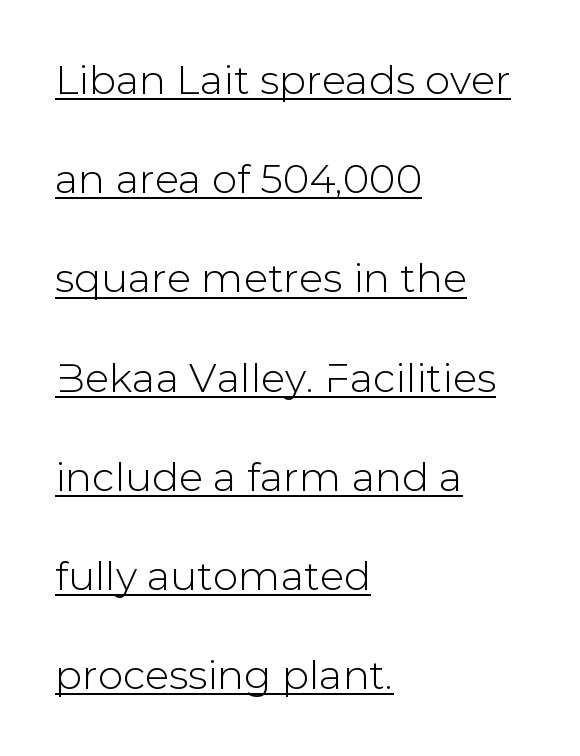
The image shows 40 px sans-serif type, upright; set left-aligned, loose line spacing (2.48x), normal letter spacing, underlined; low stroke contrast and a medium x-height.
